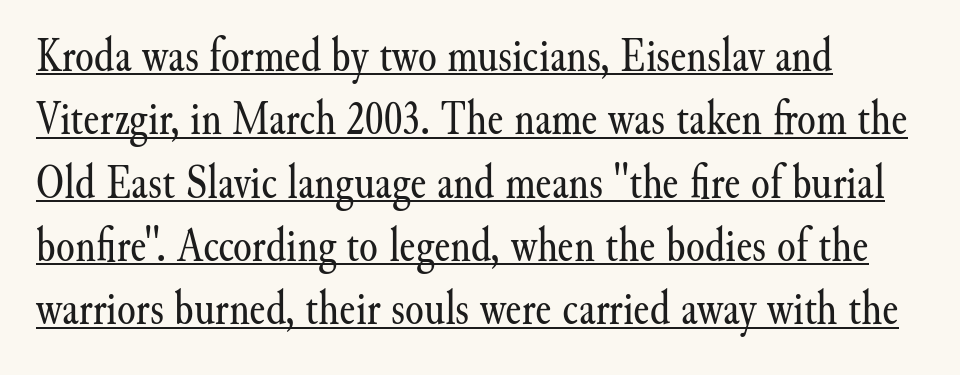
Q: Is the text bold? A: No.
Q: Is the text italic (slanted)? A: No, it is upright.
Q: Is the typeface a serif or a sans-serif typeface? A: Serif.
Q: Is the text underlined? A: Yes.
Q: How is the paragraph aligned? A: Left-aligned.
Q: Is the spacing between letters normal or unusually wide? A: Normal.
Q: Is the spacing between lines tight, normal or loose? A: Normal.
Q: Width (condensed, normal, or wide)? A: Normal.
Q: Stroke contrast? A: Medium.
Q: x-height? A: Small.
Q: Monospaced? A: No.
